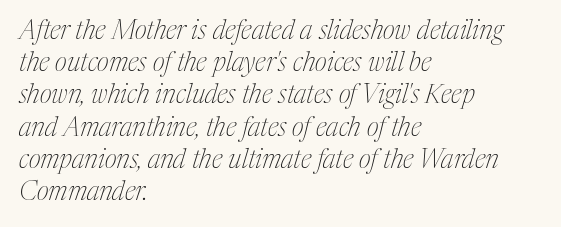
The image shows 26 px text type, italic (leaning right); set left-aligned, line spacing 1.24x, normal letter spacing, not underlined.
